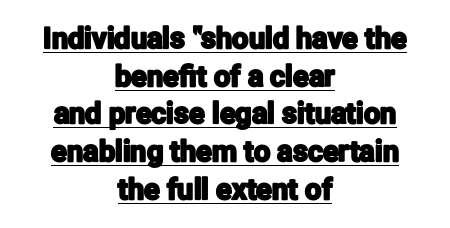
{"serif": "no", "italic": "no", "width": "condensed", "stroke_contrast": "low", "x_height": "medium", "monospaced": "no", "underline": "yes", "align": "center", "line_spacing": "normal", "line_spacing_ratio": 1.3, "letter_spacing": "normal", "letter_spacing_em": 0.0, "glyph_px": 29}
